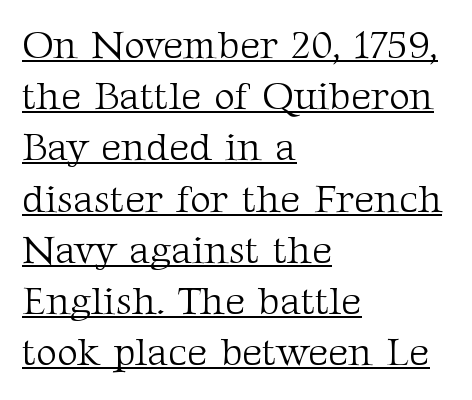
Q: Is the text bold? A: No.
Q: Is the text italic (slanted)? A: No, it is upright.
Q: Is the typeface a serif or a sans-serif typeface? A: Serif.
Q: Is the text underlined? A: Yes.
Q: How is the paragraph aligned? A: Left-aligned.
Q: Is the spacing between letters normal or unusually wide? A: Normal.
Q: Is the spacing between lines tight, normal or loose? A: Normal.
Q: Width (condensed, normal, or wide)? A: Normal.
Q: Stroke contrast? A: Medium.
Q: x-height? A: Medium.
Q: Monospaced? A: No.
